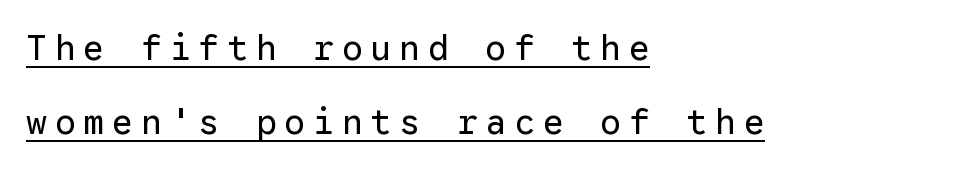
Q: Is the text bold? A: No.
Q: Is the text italic (slanted)? A: No, it is upright.
Q: Is the typeface a serif or a sans-serif typeface? A: Sans-serif.
Q: Is the text underlined? A: Yes.
Q: How is the paragraph aligned? A: Left-aligned.
Q: Is the spacing between letters normal or unusually wide? A: Unusually wide.
Q: Is the spacing between lines tight, normal or loose? A: Loose.
Q: Width (condensed, normal, or wide)? A: Normal.
Q: Stroke contrast? A: Low.
Q: x-height? A: Medium.
Q: Monospaced? A: Yes.
